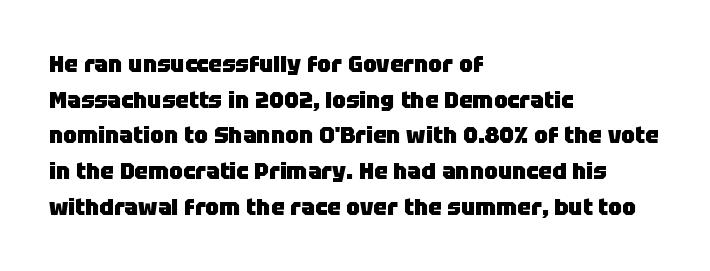
{"italic": "no", "bold": "yes", "underline": "no", "align": "left", "line_spacing": "normal", "line_spacing_ratio": 1.55, "letter_spacing": "normal", "letter_spacing_em": 0.0, "glyph_px": 23}
